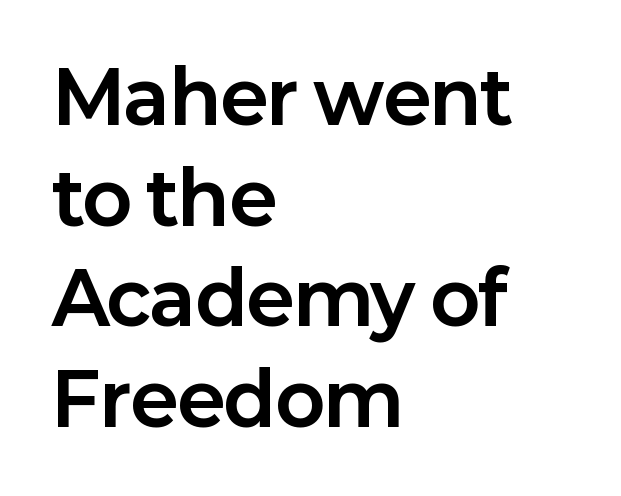
Q: Is the text bold? A: Yes.
Q: Is the text italic (slanted)? A: No, it is upright.
Q: Is the typeface a serif or a sans-serif typeface? A: Sans-serif.
Q: Is the text underlined? A: No.
Q: How is the paragraph aligned? A: Left-aligned.
Q: Is the spacing between letters normal or unusually wide? A: Normal.
Q: Is the spacing between lines tight, normal or loose? A: Normal.
Q: Width (condensed, normal, or wide)? A: Normal.
Q: Stroke contrast? A: Low.
Q: x-height? A: Medium.
Q: Monospaced? A: No.
